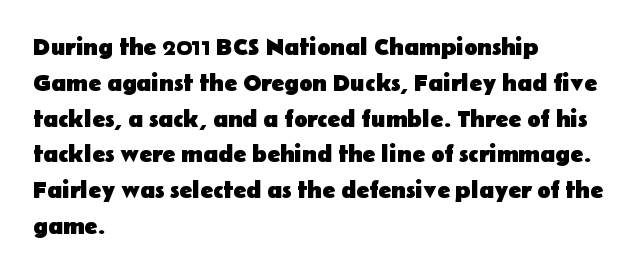
Q: Is the text bold? A: Yes.
Q: Is the text italic (slanted)? A: No, it is upright.
Q: Is the text underlined? A: No.
Q: How is the paragraph aligned? A: Left-aligned.
Q: Is the spacing between letters normal or unusually wide? A: Normal.
Q: Is the spacing between lines tight, normal or loose? A: Normal.
